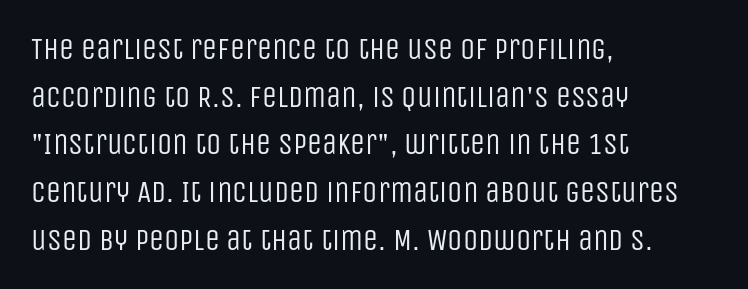
This sample has the flowing, uneven cadence of proportional lettering. Decoration check: the copy has no underline. Short and long lines alike share a common starting point at left. A normal amount of white space separates one row of letters from the next. The lettering stays uniformly vertical, giving the passage a roman look.
